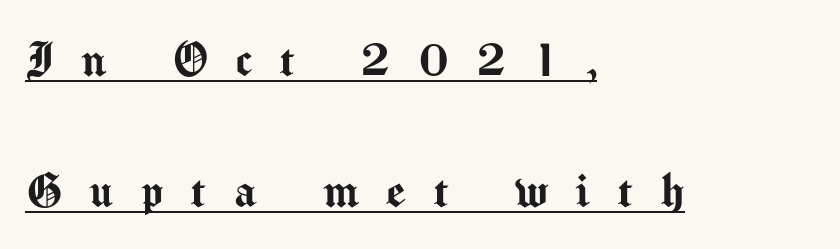
{"serif": "no", "italic": "no", "width": "normal", "stroke_contrast": "medium", "x_height": "medium", "monospaced": "no", "underline": "yes", "align": "left", "line_spacing": "loose", "line_spacing_ratio": 2.39, "letter_spacing": "wide", "letter_spacing_em": 0.5, "glyph_px": 55}
